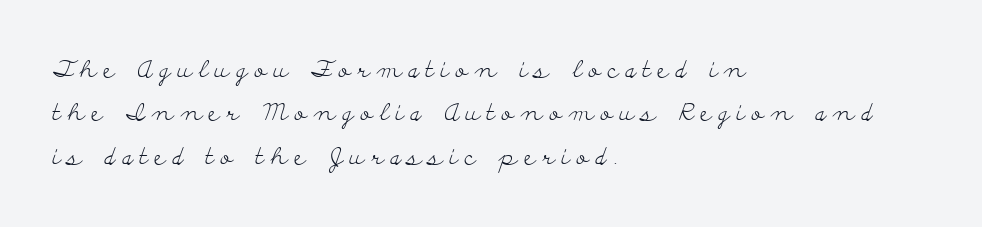
{"bold": "no", "underline": "no", "align": "left", "line_spacing_ratio": 1.81, "letter_spacing": "wide", "letter_spacing_em": 0.28, "glyph_px": 24}
